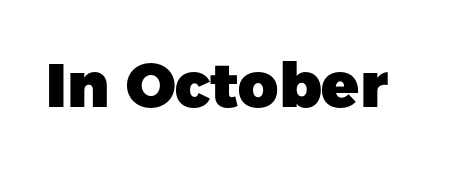
The image shows 62 px heavy sans-serif type, upright; set normal letter spacing, not underlined; low stroke contrast and a medium x-height.
